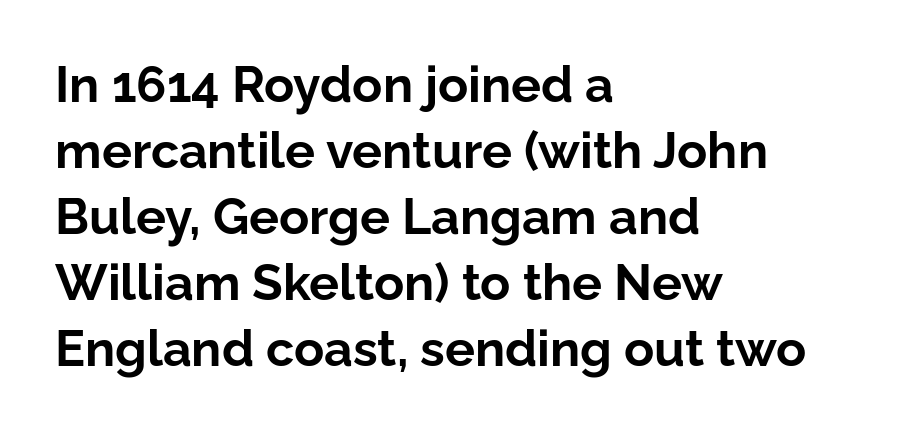
{"serif": "no", "italic": "no", "bold": "yes", "weight": "bold", "width": "normal", "stroke_contrast": "low", "x_height": "medium", "monospaced": "no", "underline": "no", "align": "left", "line_spacing": "normal", "line_spacing_ratio": 1.32, "letter_spacing": "normal", "letter_spacing_em": 0.0, "glyph_px": 50}
